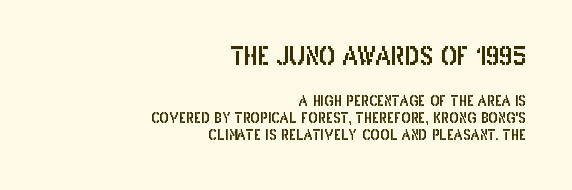
Q: Is the text italic (slanted)? A: No, it is upright.
Q: Is the text underlined? A: No.
Q: How is the paragraph aligned? A: Right-aligned.
Q: Is the spacing between letters normal or unusually wide? A: Normal.
Q: Which block of text is set in a larger size, the first (top) or the second (bottom)? A: The first (top) one.
